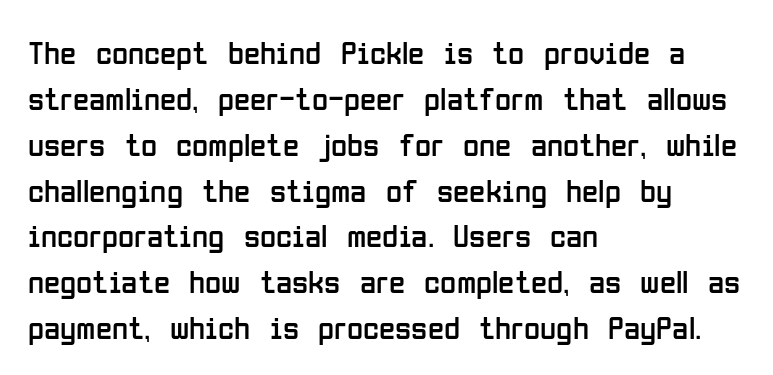
Q: Is the text bold? A: No.
Q: Is the text italic (slanted)? A: No, it is upright.
Q: Is the typeface a serif or a sans-serif typeface? A: Sans-serif.
Q: Is the text underlined? A: No.
Q: How is the paragraph aligned? A: Left-aligned.
Q: Is the spacing between letters normal or unusually wide? A: Normal.
Q: Is the spacing between lines tight, normal or loose? A: Normal.
Q: Width (condensed, normal, or wide)? A: Condensed.
Q: Stroke contrast? A: Low.
Q: x-height? A: Medium.
Q: Monospaced? A: No.
